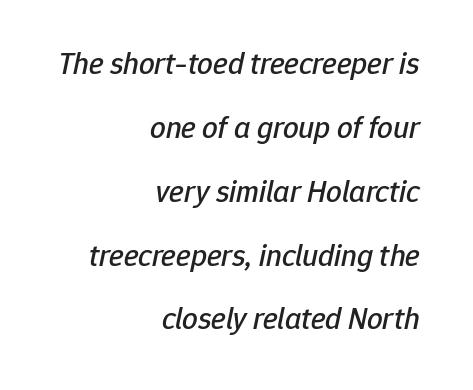
{"italic": "yes", "lean": "right", "slant_degrees": 12, "width": "normal", "stroke_contrast": "low", "x_height": "medium", "monospaced": "no", "underline": "no", "align": "right", "line_spacing": "loose", "line_spacing_ratio": 2.06, "letter_spacing": "normal", "letter_spacing_em": 0.0, "glyph_px": 31}
